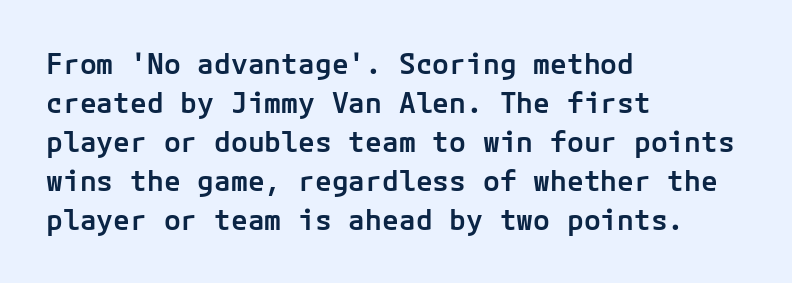
The image shows 28 px semibold sans-serif type, upright; set left-aligned, normal line spacing (1.39x), normal letter spacing, not underlined; low stroke contrast and a medium x-height.
